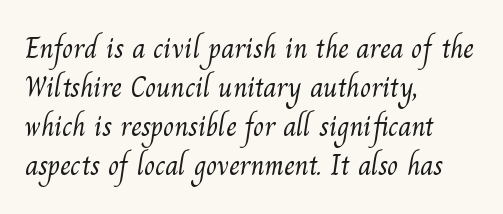
The image shows 29 px light serif type; set left-aligned, normal line spacing (1.35x), normal letter spacing, not underlined; medium stroke contrast and a small x-height.
